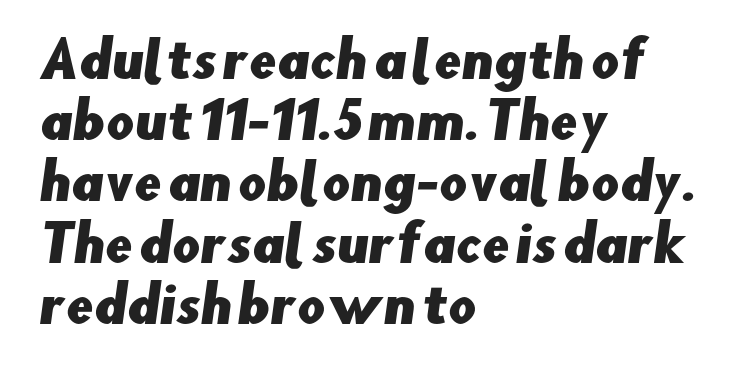
Looks like regular typesetting: each glyph gets only the width it needs. Visually the block forms a straight wall on the left and a jagged coastline on the right. This rendering features lettering with no underline. What's the leading like? Ordinary, nothing unusual. These lines keep a tight, regular rhythm from letter to letter.
